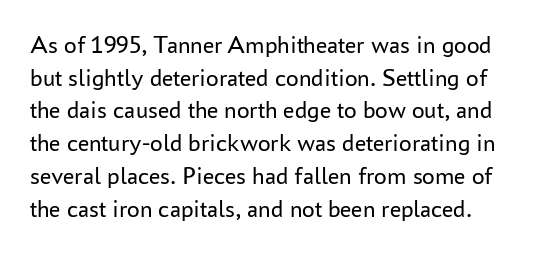
The typography opts for an upright posture over an oblique one. Notice how descenders clear the ascenders below comfortably — that's standard leading. Is the type heavy? It reads as light-to-regular instead. The area under the type is left untouched. The face used here is rendered with its standard letterfit.
